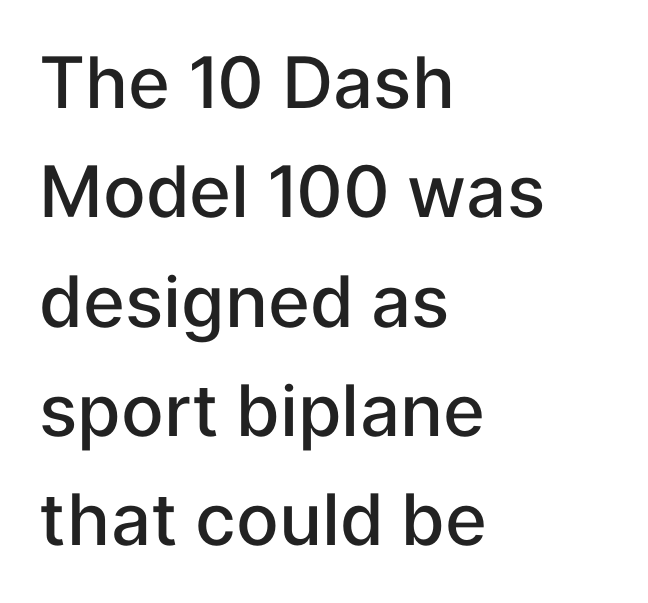
Heft: intermediate — a semibold. These lines keep a tight, regular rhythm from letter to letter. Nope, no serifs anywhere on these letters. The rendering anchors every line to the left-hand side. The words here are not underlined. Think of a printed novel: that variable character pitch is what you see here.
